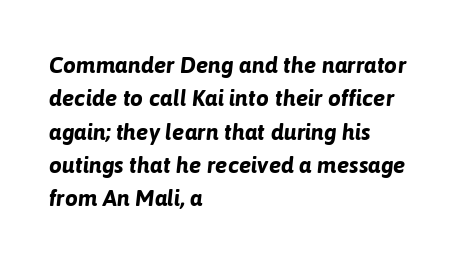
Q: Is the text bold? A: Yes.
Q: Is the text italic (slanted)? A: Yes, it leans right by about 6 degrees.
Q: Is the text underlined? A: No.
Q: How is the paragraph aligned? A: Left-aligned.
Q: Is the spacing between letters normal or unusually wide? A: Normal.
Q: Is the spacing between lines tight, normal or loose? A: Normal.
